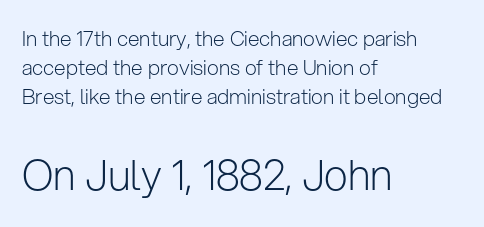
Q: Is the text bold? A: No.
Q: Is the text italic (slanted)? A: No, it is upright.
Q: Is the typeface a serif or a sans-serif typeface? A: Sans-serif.
Q: Is the text underlined? A: No.
Q: How is the paragraph aligned? A: Left-aligned.
Q: Is the spacing between letters normal or unusually wide? A: Normal.
Q: Is the spacing between lines tight, normal or loose? A: Normal.
Q: Which block of text is set in a larger size, the first (top) or the second (bottom)? A: The second (bottom) one.
Q: Width (condensed, normal, or wide)? A: Normal.
Q: Stroke contrast? A: Low.
Q: x-height? A: Medium.
Q: Monospaced? A: No.
